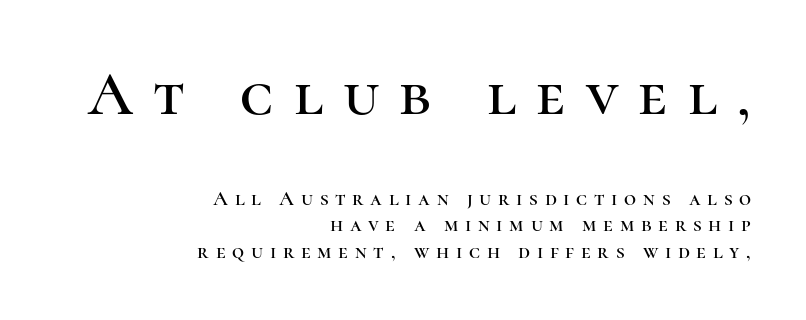
Q: Is the text italic (slanted)? A: No, it is upright.
Q: Is the typeface a serif or a sans-serif typeface? A: Serif.
Q: Is the text underlined? A: No.
Q: How is the paragraph aligned? A: Right-aligned.
Q: Is the spacing between letters normal or unusually wide? A: Unusually wide.
Q: Is the spacing between lines tight, normal or loose? A: Normal.
Q: Which block of text is set in a larger size, the first (top) or the second (bottom)? A: The first (top) one.
Q: Width (condensed, normal, or wide)? A: Normal.
Q: Stroke contrast? A: High.
Q: x-height? A: Medium.
Q: Monospaced? A: No.
